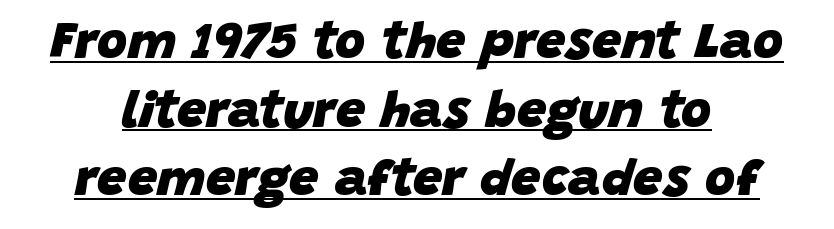
The rendering uses a moderate line-height, typical for paragraphs. The gaps between neighbouring characters are ordinary and unremarkable. Compared with an ordinary text face, these strokes are far heavier — a full bold. Check the space under the baseline: a stroke is drawn there. The letters advance in unequal steps, a hallmark of proportional type. Slant detected: the letters are inclined.
